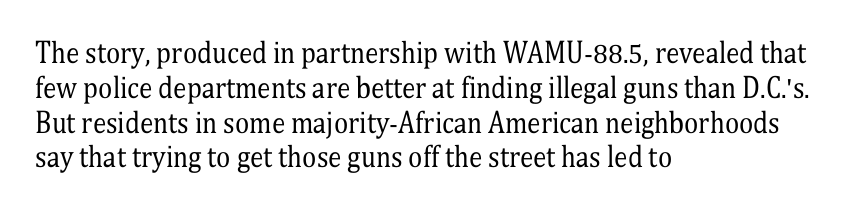
Q: Is the text bold? A: No.
Q: Is the text italic (slanted)? A: No, it is upright.
Q: Is the text underlined? A: No.
Q: How is the paragraph aligned? A: Left-aligned.
Q: Is the spacing between letters normal or unusually wide? A: Normal.
Q: Is the spacing between lines tight, normal or loose? A: Normal.
